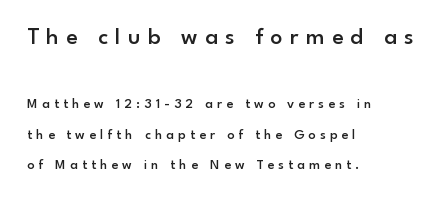
{"italic": "no", "bold": "semi", "underline": "no", "align": "left", "line_spacing": "loose", "line_spacing_ratio": 2.17, "letter_spacing": "wide", "letter_spacing_em": 0.3, "larger_block": "first", "size_ratio": 1.71, "glyph_px": 24}
